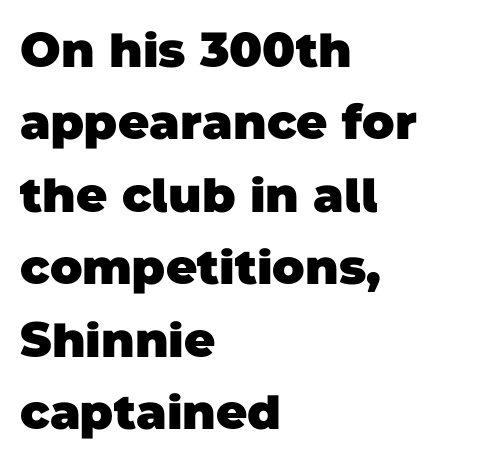
Typographic density is high because the face is bold. In CSS terms this would be text-align: left. A typesetter would call this leading conventional body-copy spacing. Unlike a traditional serif, this face leaves its strokes unadorned. Each word holds together tightly as a unit, with standard inter-letter gaps. Plain, unruled lines of type.
